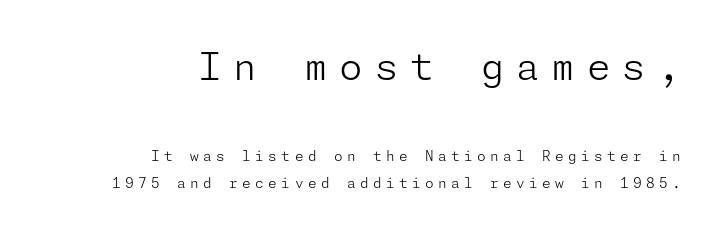
Airy leading. Ascenders rise straight up at ninety degrees. Inter-character spacing is expanded well beyond the font's built-in metrics. I'd call this a sans setting — the letters go barefoot. Each stroke keeps to a modest, everyday thickness or less. Size hierarchy here favors the leading block over the trailing one.
